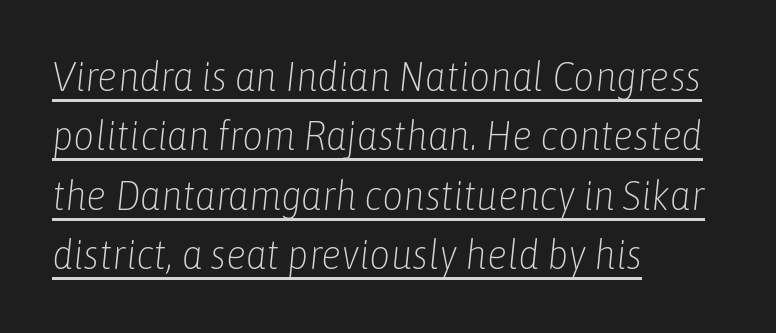
{"italic": "yes", "lean": "right", "slant_degrees": 6, "bold": "no", "weight": "light", "width": "condensed", "stroke_contrast": "low", "x_height": "medium", "monospaced": "no", "underline": "yes", "align": "left", "line_spacing": "normal", "line_spacing_ratio": 1.45, "letter_spacing": "normal", "letter_spacing_em": 0.0, "glyph_px": 41}
